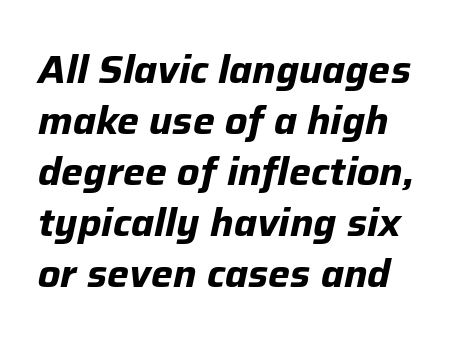
The image shows 39 px bold type, italic (leaning right); set left-aligned, normal line spacing (1.31x), normal letter spacing, not underlined; low stroke contrast and a medium x-height.
